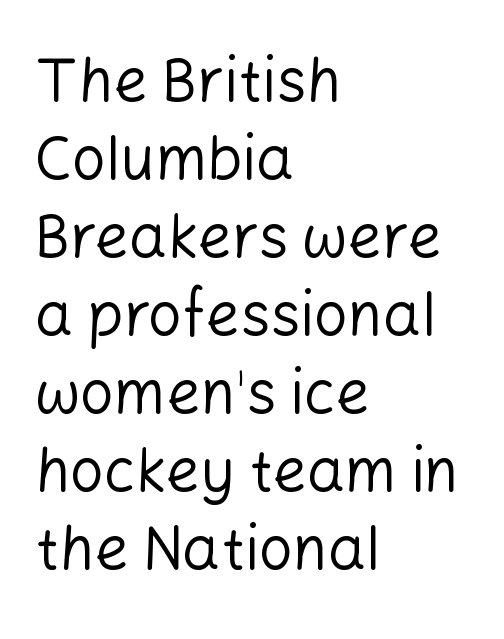
Nothing sits at the stroke ends, so this counts as sans-serif. If you drew a line through each stem, it would be perfectly vertical. Varying glyph widths throughout — classic text-font behaviour. The face looks like a standard text weight, possibly lighter. The gaps between neighbouring characters are ordinary and unremarkable.
